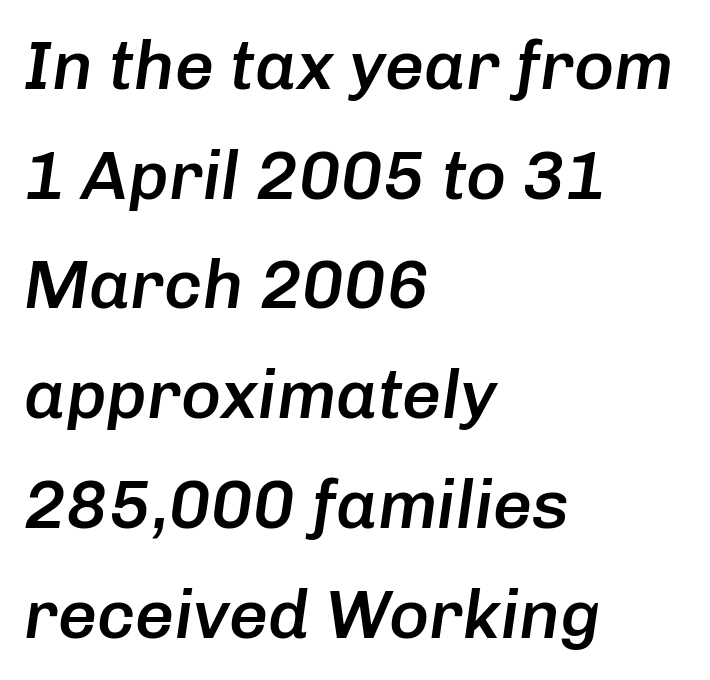
{"italic": "yes", "lean": "right", "slant_degrees": 8, "bold": "semi", "weight": "semibold", "width": "normal", "stroke_contrast": "low", "x_height": "medium", "monospaced": "no", "underline": "no", "align": "left", "line_spacing": "normal", "line_spacing_ratio": 1.59, "letter_spacing": "normal", "letter_spacing_em": 0.0, "glyph_px": 69}
